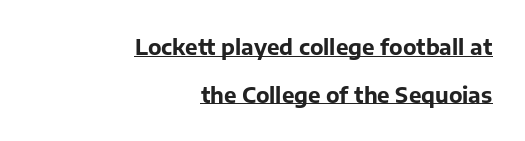
The image shows 21 px bold type, upright; set right-aligned, loose line spacing (2.27x), normal letter spacing, underlined.
